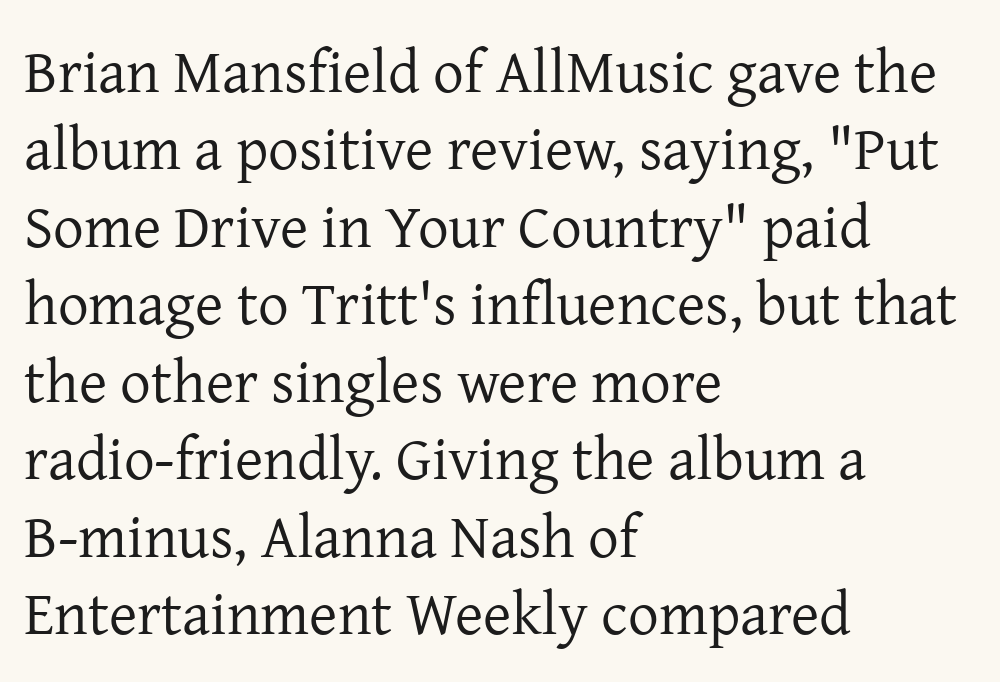
Q: Is the text bold? A: No.
Q: Is the text italic (slanted)? A: No, it is upright.
Q: Is the typeface a serif or a sans-serif typeface? A: Serif.
Q: Is the text underlined? A: No.
Q: How is the paragraph aligned? A: Left-aligned.
Q: Is the spacing between letters normal or unusually wide? A: Normal.
Q: Is the spacing between lines tight, normal or loose? A: Normal.
Q: Width (condensed, normal, or wide)? A: Normal.
Q: Stroke contrast? A: Low.
Q: x-height? A: Medium.
Q: Monospaced? A: No.
